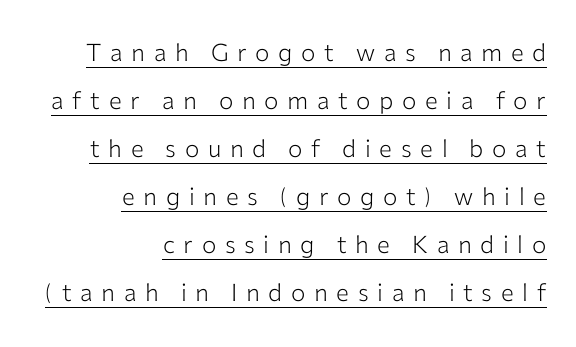
Q: Is the text bold? A: No.
Q: Is the text italic (slanted)? A: No, it is upright.
Q: Is the text underlined? A: Yes.
Q: How is the paragraph aligned? A: Right-aligned.
Q: Is the spacing between letters normal or unusually wide? A: Unusually wide.
Q: Is the spacing between lines tight, normal or loose? A: Loose.
